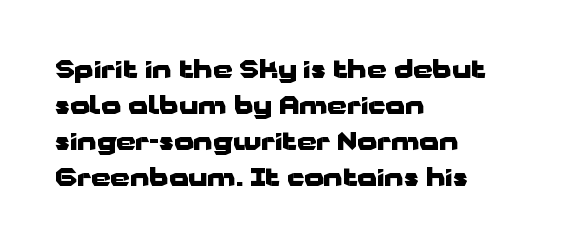
The image shows 25 px bold type, upright; set left-aligned, normal line spacing (1.44x), normal letter spacing, not underlined.
